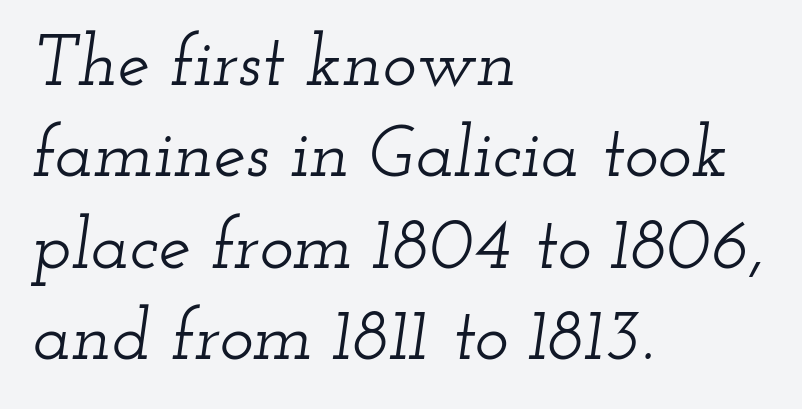
The face used here is proportionally spaced, like ordinary book or web type. Line beginnings align vertically; line endings do not. The letters carry serifs — small finishing strokes at the ends of their stems. Quick note: italic.
